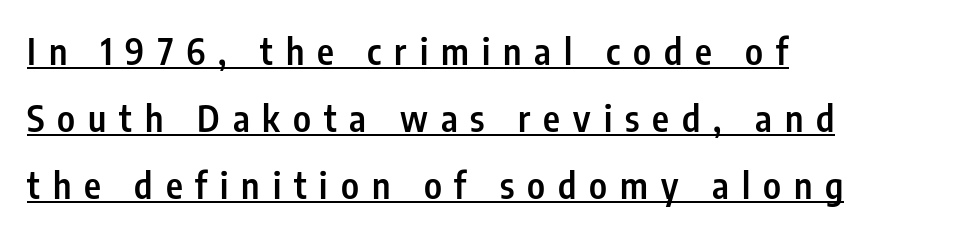
The image shows 36 px semibold, condensed sans-serif type, upright; set left-aligned, line spacing 1.86x, unusually wide letter spacing (+0.36 em), underlined; low stroke contrast and a medium x-height.
